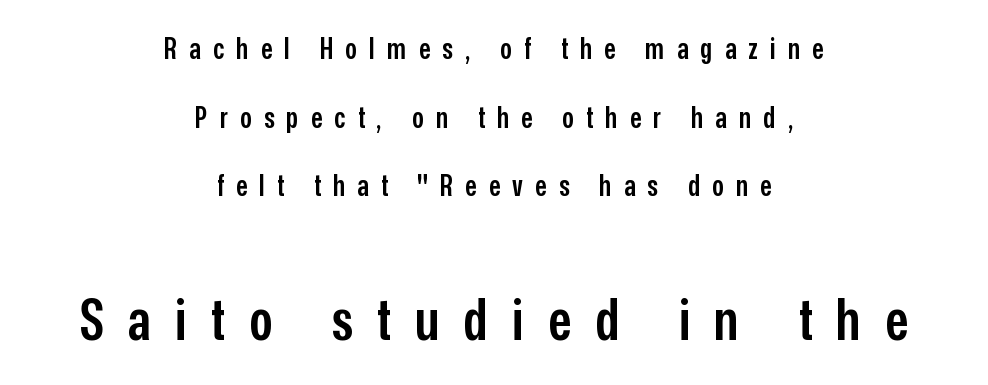
Q: Is the text bold? A: Semi-bold.
Q: Is the text italic (slanted)? A: No, it is upright.
Q: Is the typeface a serif or a sans-serif typeface? A: Sans-serif.
Q: Is the text underlined? A: No.
Q: How is the paragraph aligned? A: Centered.
Q: Is the spacing between letters normal or unusually wide? A: Unusually wide.
Q: Is the spacing between lines tight, normal or loose? A: Loose.
Q: Which block of text is set in a larger size, the first (top) or the second (bottom)? A: The second (bottom) one.
Q: Width (condensed, normal, or wide)? A: Condensed.
Q: Stroke contrast? A: Low.
Q: x-height? A: Medium.
Q: Monospaced? A: No.
